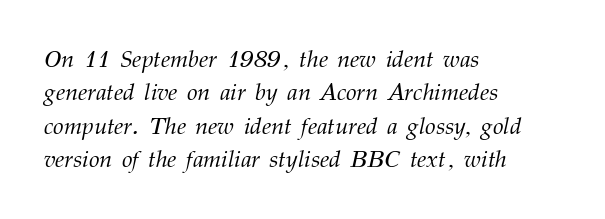
The image shows 24 px text type, italic (leaning right); set left-aligned, normal line spacing (1.39x), normal letter spacing, not underlined.
